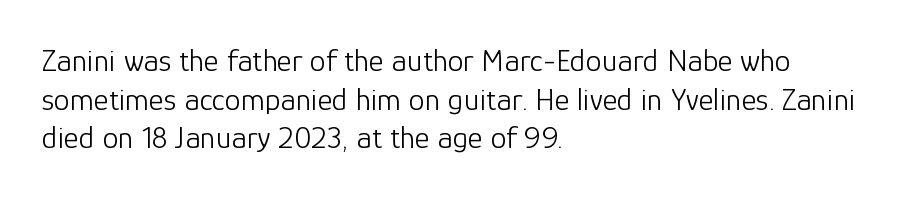
{"serif": "no", "italic": "no", "bold": "no", "weight": "light", "width": "normal", "stroke_contrast": "low", "x_height": "medium", "monospaced": "no", "underline": "no", "align": "left", "line_spacing_ratio": 1.21, "letter_spacing": "normal", "letter_spacing_em": 0.0, "glyph_px": 32}
